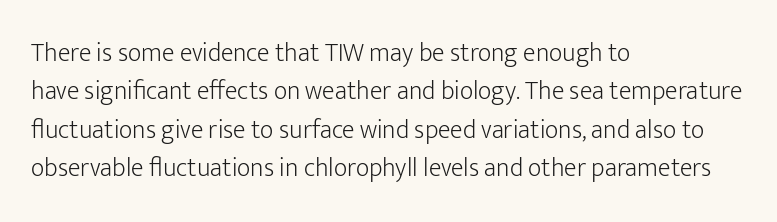
Q: Is the text bold? A: No.
Q: Is the text italic (slanted)? A: No, it is upright.
Q: Is the text underlined? A: No.
Q: How is the paragraph aligned? A: Left-aligned.
Q: Is the spacing between letters normal or unusually wide? A: Normal.
Q: Is the spacing between lines tight, normal or loose? A: Normal.
